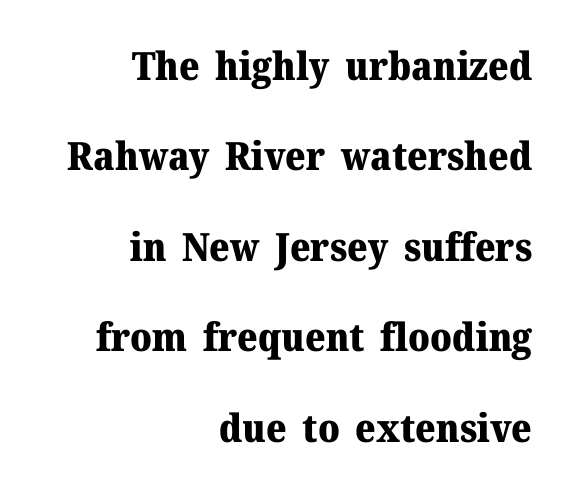
{"serif": "yes", "italic": "no", "bold": "yes", "weight": "heavy", "width": "normal", "stroke_contrast": "medium", "x_height": "medium", "monospaced": "no", "underline": "no", "align": "right", "line_spacing": "loose", "line_spacing_ratio": 2.32, "letter_spacing": "normal", "letter_spacing_em": 0.0, "glyph_px": 39}
